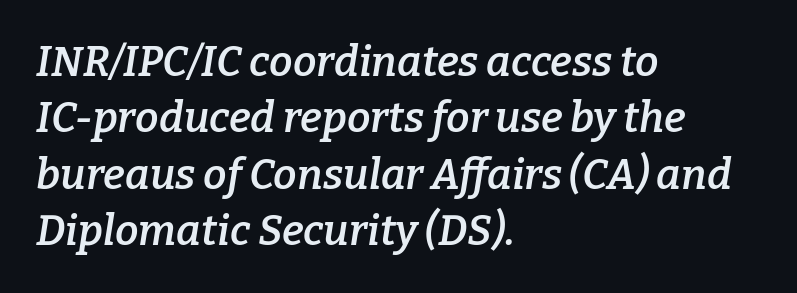
{"serif": "yes", "italic": "yes", "lean": "right", "slant_degrees": 9, "bold": "semi", "weight": "semibold", "width": "normal", "stroke_contrast": "low", "x_height": "medium", "monospaced": "no", "underline": "no", "align": "left", "line_spacing": "normal", "line_spacing_ratio": 1.34, "letter_spacing": "normal", "letter_spacing_em": 0.0, "glyph_px": 42}
